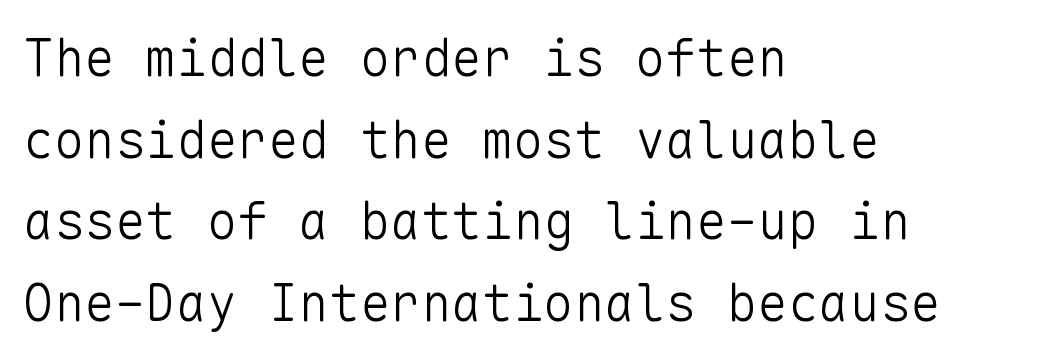
{"serif": "no", "italic": "no", "bold": "no", "weight": "light", "width": "normal", "stroke_contrast": "low", "x_height": "medium", "monospaced": "yes", "underline": "no", "align": "left", "line_spacing": "normal", "line_spacing_ratio": 1.6, "letter_spacing": "normal", "letter_spacing_em": 0.0, "glyph_px": 51}
